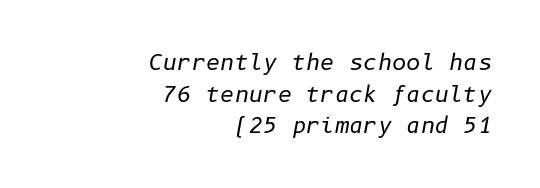
{"italic": "yes", "lean": "right", "slant_degrees": 10, "bold": "no", "underline": "no", "align": "right", "line_spacing": "normal", "line_spacing_ratio": 1.44, "letter_spacing": "normal", "letter_spacing_em": 0.0, "glyph_px": 22}
